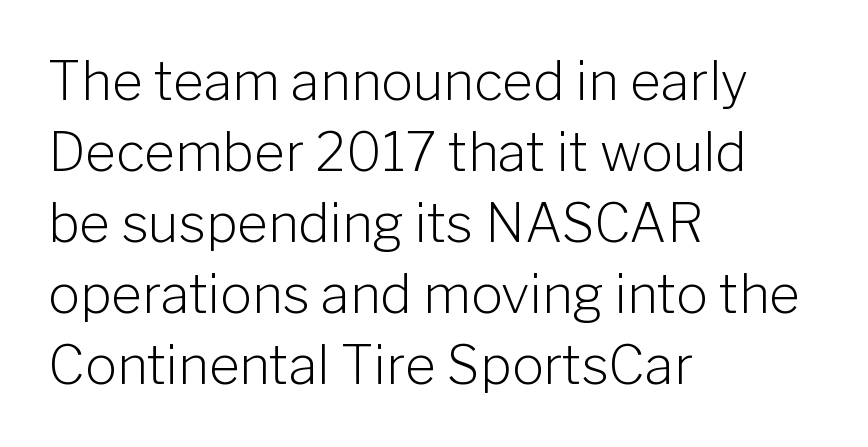
The specimen reads as upright at a glance. The area under the type is left untouched. Notice how descenders clear the ascenders below comfortably — that's standard leading. The letters carry no serifs — their stems end cleanly without finishing strokes.
